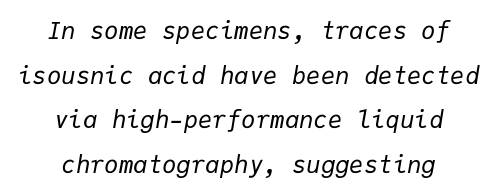
{"italic": "yes", "lean": "right", "slant_degrees": 9, "bold": "no", "underline": "no", "align": "center", "line_spacing_ratio": 1.86, "letter_spacing": "normal", "letter_spacing_em": 0.0, "glyph_px": 24}
